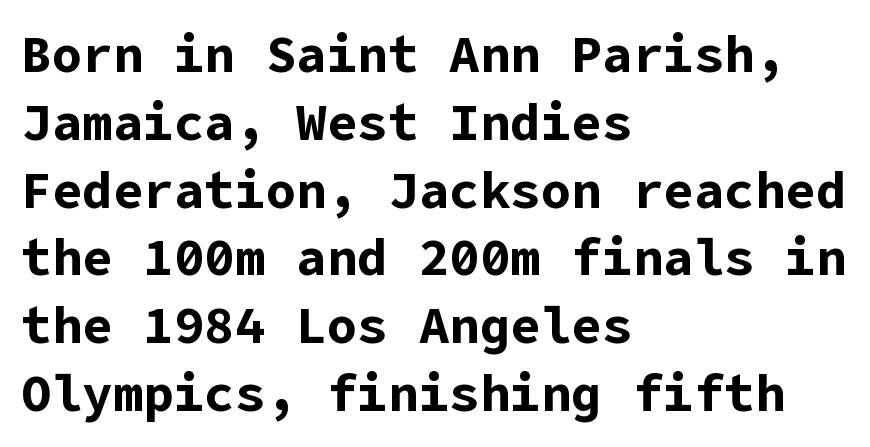
{"serif": "no", "italic": "no", "bold": "yes", "weight": "bold", "width": "normal", "stroke_contrast": "low", "x_height": "medium", "underline": "no", "align": "left", "line_spacing": "normal", "line_spacing_ratio": 1.33, "letter_spacing": "normal", "letter_spacing_em": 0.0, "glyph_px": 51}
